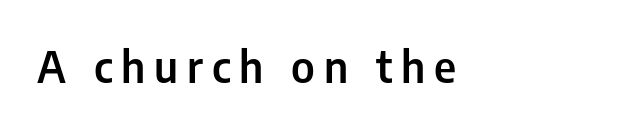
The image shows 44 px semibold, condensed sans-serif type, upright; set unusually wide letter spacing (+0.2 em), not underlined; low stroke contrast and a medium x-height.
